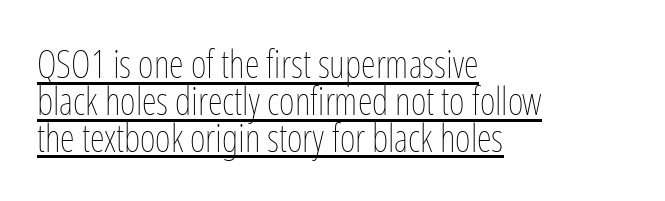
{"italic": "no", "bold": "no", "weight": "thin", "width": "condensed", "stroke_contrast": "low", "x_height": "medium", "monospaced": "no", "underline": "yes", "align": "left", "line_spacing": "tight", "line_spacing_ratio": 0.97, "letter_spacing": "normal", "letter_spacing_em": 0.0, "glyph_px": 38}
